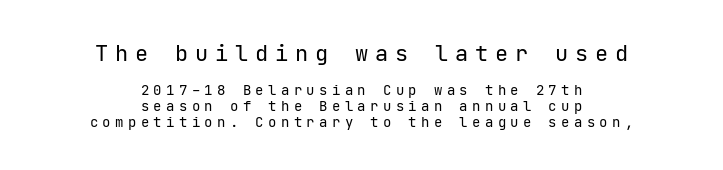
{"italic": "no", "bold": "no", "underline": "no", "align": "center", "line_spacing": "tight", "line_spacing_ratio": 1.12, "letter_spacing": "wide", "letter_spacing_em": 0.31, "larger_block": "first", "size_ratio": 1.57, "glyph_px": 22}
